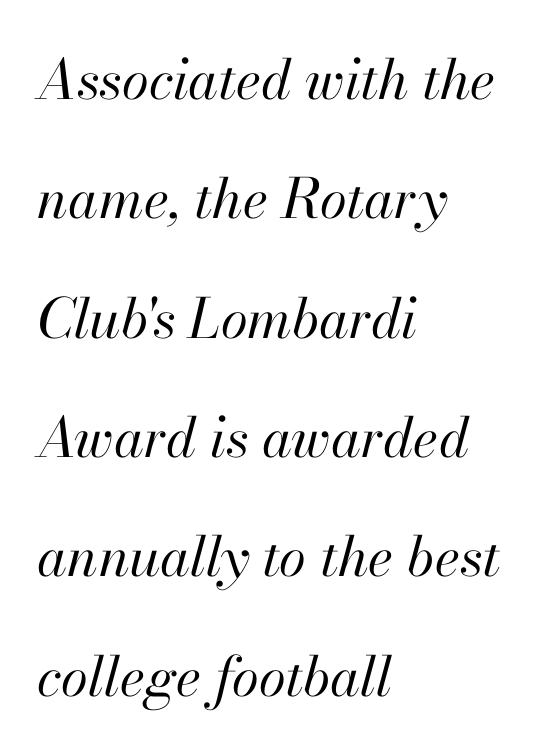
Q: Is the text bold? A: No.
Q: Is the text italic (slanted)? A: Yes, it leans right by about 13 degrees.
Q: Is the text underlined? A: No.
Q: How is the paragraph aligned? A: Left-aligned.
Q: Is the spacing between letters normal or unusually wide? A: Normal.
Q: Is the spacing between lines tight, normal or loose? A: Loose.
Q: Width (condensed, normal, or wide)? A: Normal.
Q: Stroke contrast? A: High.
Q: x-height? A: Small.
Q: Monospaced? A: No.
